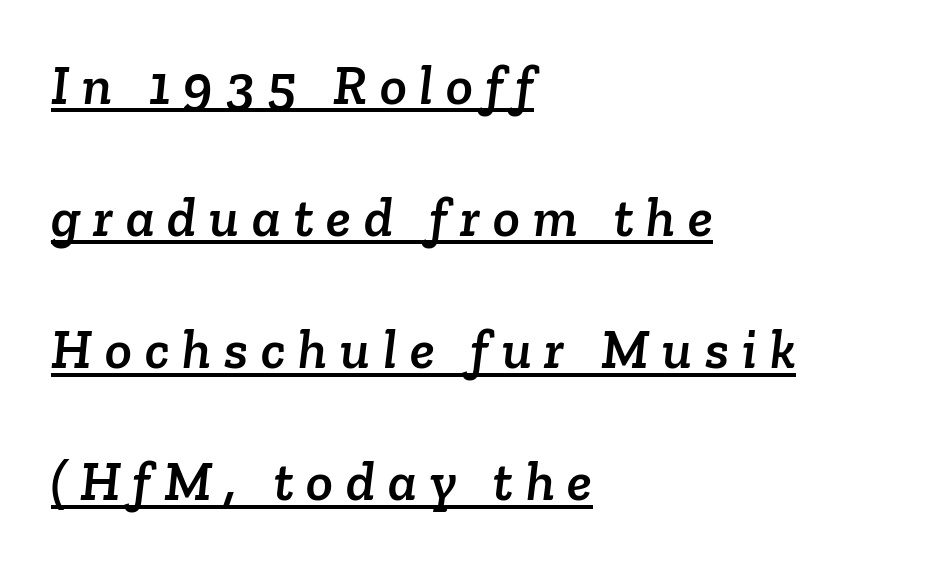
{"serif": "yes", "width": "normal", "stroke_contrast": "low", "x_height": "medium", "monospaced": "no", "underline": "yes", "align": "left", "line_spacing": "loose", "line_spacing_ratio": 2.36, "letter_spacing": "wide", "letter_spacing_em": 0.23, "glyph_px": 56}
